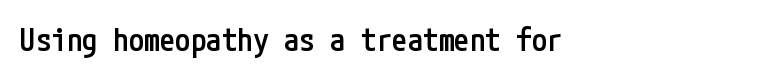
The tracking reads as untouched default to a designer's eye. Do the letters lean? They stand straight. Descenders are the only things crossing below the line. I'd call this a sans setting — the letters go barefoot. These words are printed semibold, heavier than regular yet not bold.
